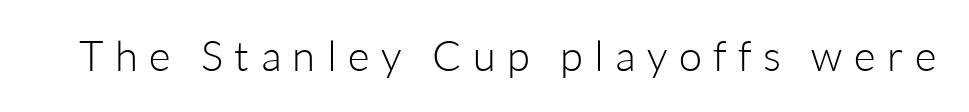
{"serif": "no", "italic": "no", "bold": "no", "weight": "light", "width": "normal", "stroke_contrast": "low", "x_height": "medium", "monospaced": "no", "underline": "no", "letter_spacing": "wide", "letter_spacing_em": 0.27, "glyph_px": 42}
